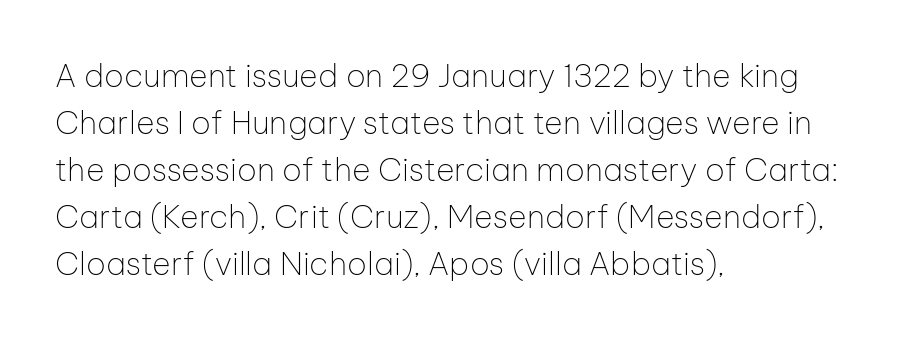
{"serif": "no", "italic": "no", "bold": "no", "weight": "thin", "width": "normal", "stroke_contrast": "low", "x_height": "medium", "monospaced": "no", "underline": "no", "align": "left", "line_spacing": "normal", "line_spacing_ratio": 1.47, "letter_spacing": "normal", "letter_spacing_em": 0.0, "glyph_px": 32}
